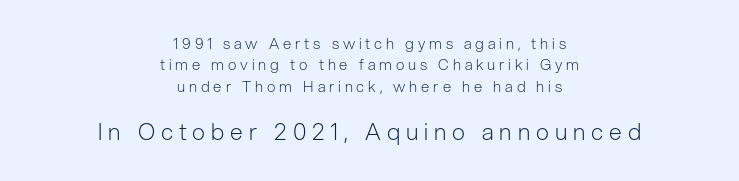
Q: Is the text bold? A: No.
Q: Is the text italic (slanted)? A: No, it is upright.
Q: Is the text underlined? A: No.
Q: How is the paragraph aligned? A: Centered.
Q: Is the spacing between letters normal or unusually wide? A: Unusually wide.
Q: Is the spacing between lines tight, normal or loose? A: Normal.
Q: Which block of text is set in a larger size, the first (top) or the second (bottom)? A: The second (bottom) one.
